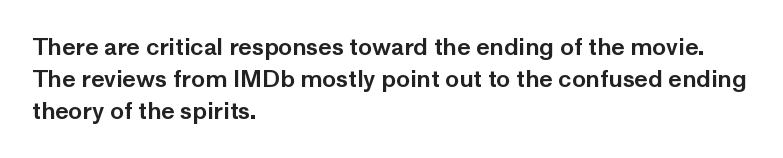
{"italic": "no", "underline": "no", "align": "left", "line_spacing": "normal", "line_spacing_ratio": 1.4, "letter_spacing": "normal", "letter_spacing_em": 0.0, "glyph_px": 23}
